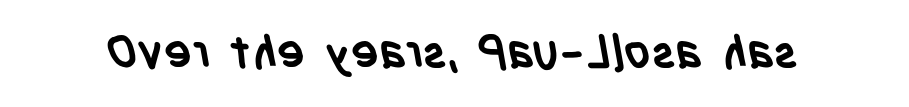
{"serif": "no", "bold": "yes", "weight": "semibold", "width": "condensed", "stroke_contrast": "low", "x_height": "large", "monospaced": "no", "underline": "no", "letter_spacing": "normal", "letter_spacing_em": 0.0, "glyph_px": 46}
